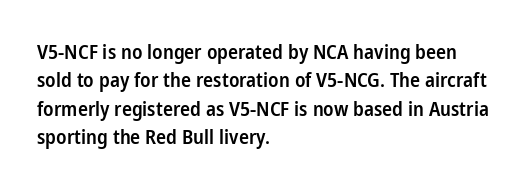
The strokes are fattened partway — semibold, not bold. The typesetter chose a ragged-right arrangement here. The letters sit at their default tracking, neither squeezed nor spread. If you measured baseline to baseline, you'd find a middling distance. The font's upright variant was chosen for this text.
